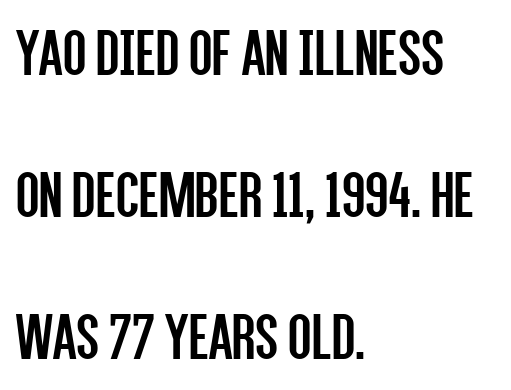
Q: Is the text bold? A: No.
Q: Is the text italic (slanted)? A: No, it is upright.
Q: Is the typeface a serif or a sans-serif typeface? A: Sans-serif.
Q: Is the text underlined? A: No.
Q: How is the paragraph aligned? A: Left-aligned.
Q: Is the spacing between letters normal or unusually wide? A: Normal.
Q: Is the spacing between lines tight, normal or loose? A: Loose.
Q: Width (condensed, normal, or wide)? A: Condensed.
Q: Stroke contrast? A: Low.
Q: x-height? A: Large.
Q: Monospaced? A: No.
